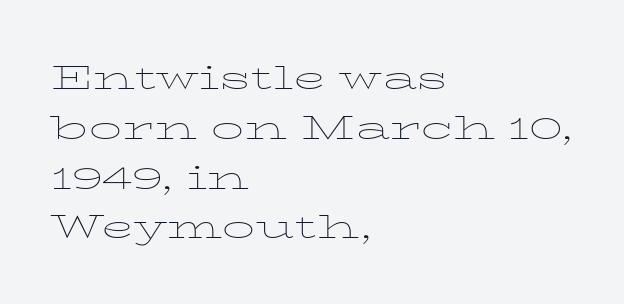
The strokes carry an ordinary text weight at most. Reading down the block, your eye returns to a fixed left position each line. Has an underline been added? It has not. Is the letter spacing exaggerated? No — it looks like the ordinary default. Yep, those are serifs on the letters.
